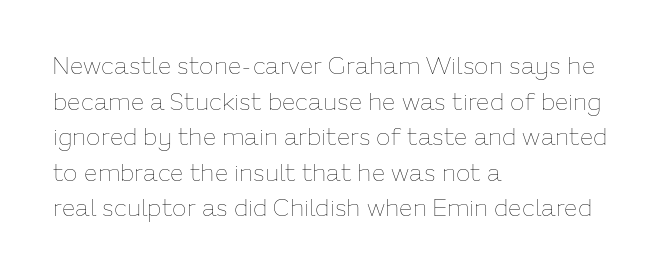
Q: Is the text bold? A: No.
Q: Is the text italic (slanted)? A: No, it is upright.
Q: Is the text underlined? A: No.
Q: How is the paragraph aligned? A: Left-aligned.
Q: Is the spacing between letters normal or unusually wide? A: Normal.
Q: Is the spacing between lines tight, normal or loose? A: Normal.
